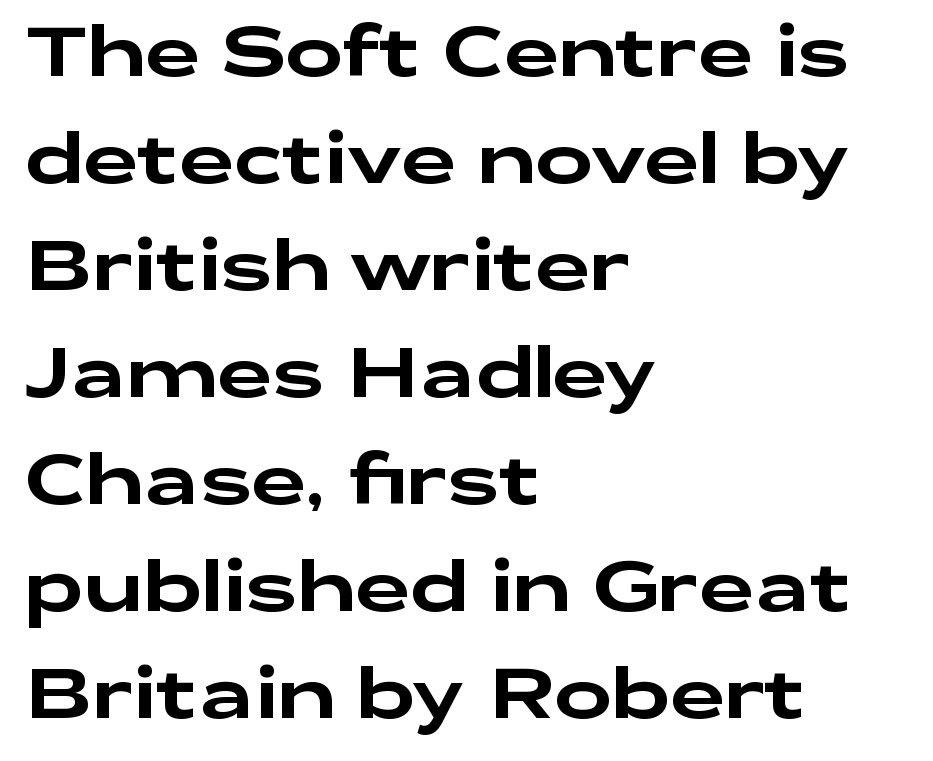
Ordinary non-slanted type is in use. Check the space under the baseline: it is left empty. The letters sit at their default tracking, neither squeezed nor spread. You can tell from the bare stems that sans-serif type was used.
